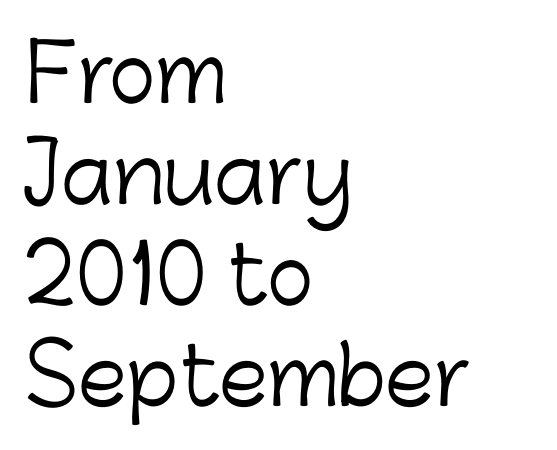
{"serif": "no", "italic": "no", "bold": "no", "weight": "light", "width": "normal", "stroke_contrast": "low", "x_height": "medium", "monospaced": "no", "underline": "no", "align": "left", "line_spacing": "normal", "line_spacing_ratio": 1.28, "letter_spacing": "normal", "letter_spacing_em": 0.0, "glyph_px": 79}
